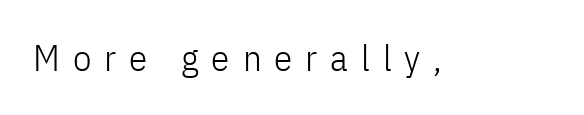
{"serif": "no", "italic": "no", "bold": "no", "weight": "light", "width": "condensed", "stroke_contrast": "low", "x_height": "medium", "monospaced": "no", "underline": "no", "letter_spacing": "wide", "letter_spacing_em": 0.35, "glyph_px": 37}
